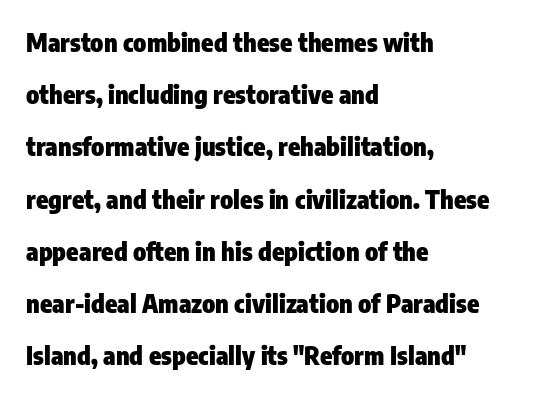
The lines are spread far apart with generous leading. Students, this is bold: see how much ink each stroke carries. The space beneath each line is pristine and unruled. Line beginnings align vertically; line endings do not. The axis of the letterforms is exactly vertical. In terms of letterspacing, this is plain default setting.
